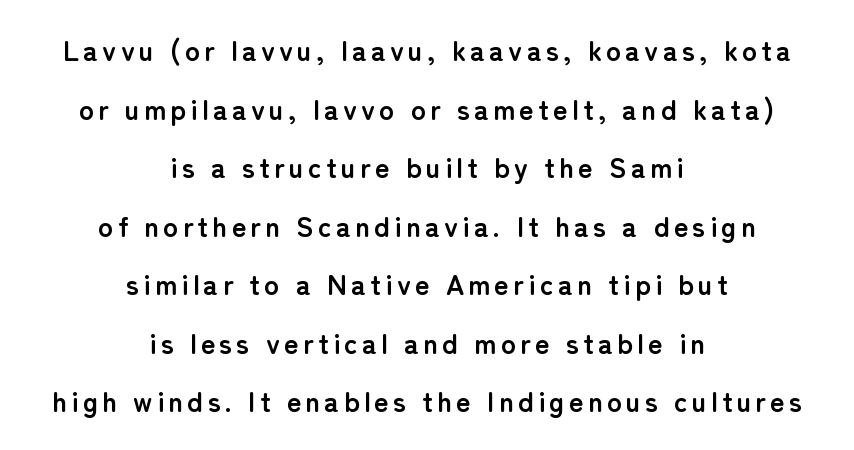
Q: Is the text bold? A: Yes.
Q: Is the text italic (slanted)? A: No, it is upright.
Q: Is the typeface a serif or a sans-serif typeface? A: Sans-serif.
Q: Is the text underlined? A: No.
Q: How is the paragraph aligned? A: Centered.
Q: Is the spacing between lines tight, normal or loose? A: Loose.
Q: Width (condensed, normal, or wide)? A: Normal.
Q: Stroke contrast? A: Low.
Q: x-height? A: Medium.
Q: Monospaced? A: No.
